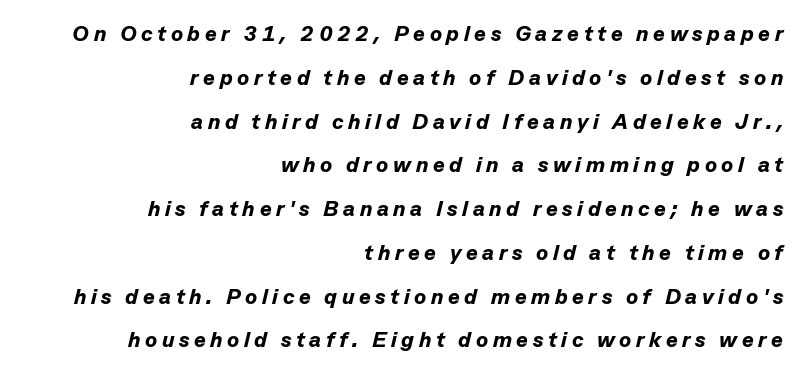
Quick note: italic. The rendering uses a bold face; every stroke is thick and dark. Quick note: underline off. Observe the wide spacing: letters keep a clear distance from each other.
